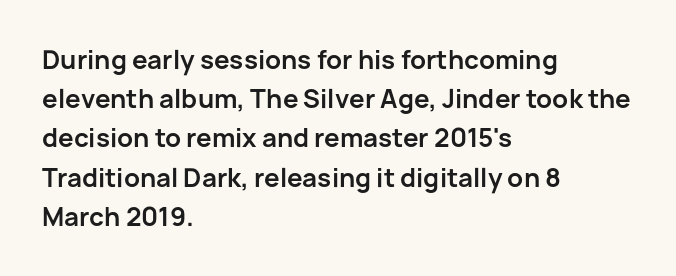
The image shows 25 px bold type, upright; set left-aligned, normal line spacing (1.57x), normal letter spacing, not underlined.
